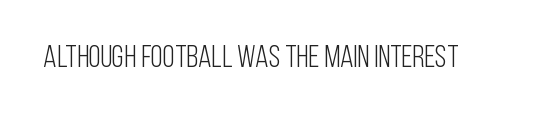
{"serif": "no", "italic": "no", "bold": "no", "weight": "light", "width": "condensed", "stroke_contrast": "low", "x_height": "large", "monospaced": "no", "underline": "no", "letter_spacing": "normal", "letter_spacing_em": 0.0, "glyph_px": 31}
